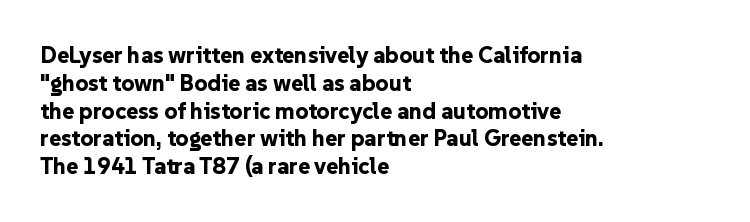
The image shows 23 px bold type, upright; set left-aligned, line spacing 1.21x, normal letter spacing, not underlined.
